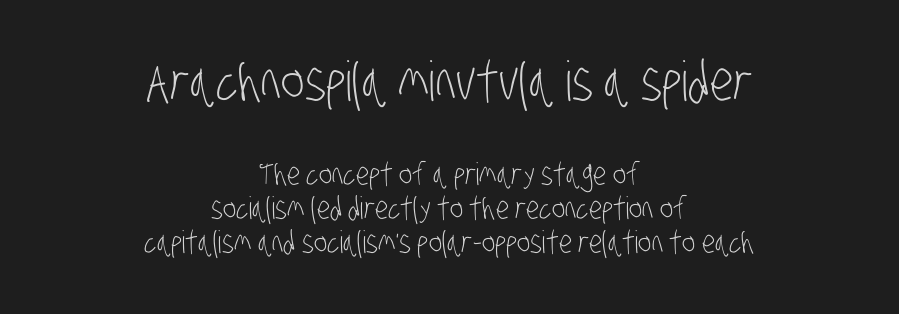
{"serif": "no", "bold": "no", "weight": "light", "width": "condensed", "stroke_contrast": "low", "x_height": "large", "monospaced": "no", "underline": "no", "align": "center", "line_spacing": "tight", "line_spacing_ratio": 1.09, "letter_spacing": "normal", "letter_spacing_em": 0.0, "larger_block": "first", "size_ratio": 1.77, "glyph_px": 55}
